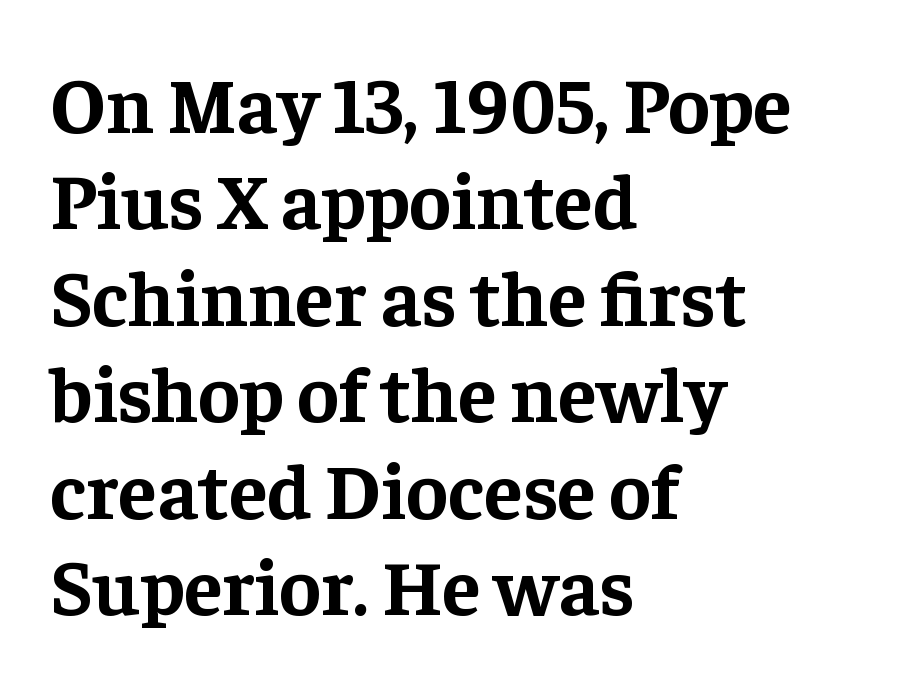
Q: Is the text bold? A: Yes.
Q: Is the text italic (slanted)? A: No, it is upright.
Q: Is the typeface a serif or a sans-serif typeface? A: Serif.
Q: Is the text underlined? A: No.
Q: How is the paragraph aligned? A: Left-aligned.
Q: Is the spacing between letters normal or unusually wide? A: Normal.
Q: Width (condensed, normal, or wide)? A: Normal.
Q: Stroke contrast? A: Low.
Q: x-height? A: Medium.
Q: Monospaced? A: No.
